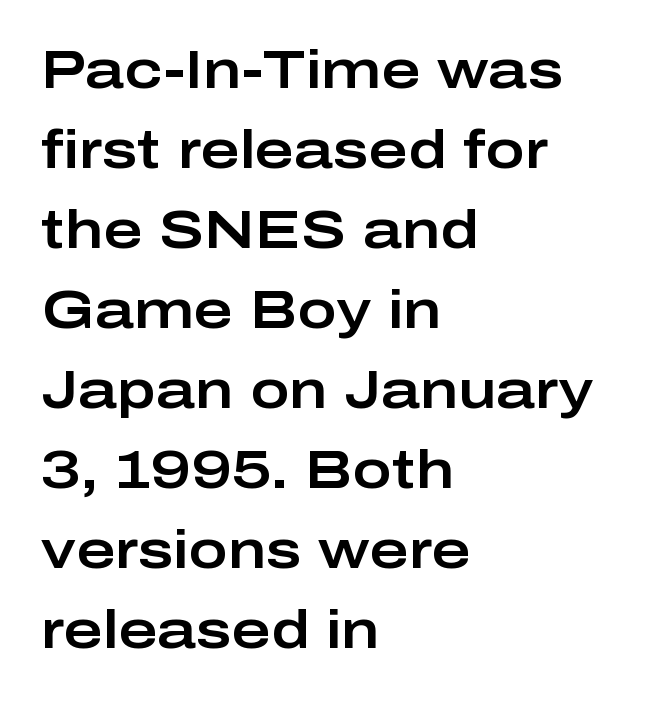
The image shows 53 px wide sans-serif type, upright; set left-aligned, normal line spacing (1.51x), normal letter spacing, not underlined; low stroke contrast and a medium x-height.
